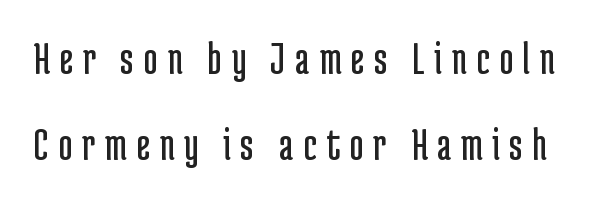
Q: Is the text bold? A: No.
Q: Is the text italic (slanted)? A: No, it is upright.
Q: Is the typeface a serif or a sans-serif typeface? A: Sans-serif.
Q: Is the text underlined? A: No.
Q: Is the spacing between letters normal or unusually wide? A: Unusually wide.
Q: Width (condensed, normal, or wide)? A: Condensed.
Q: Stroke contrast? A: Low.
Q: x-height? A: Medium.
Q: Monospaced? A: No.
